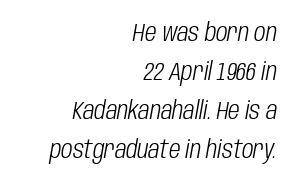
{"italic": "yes", "lean": "right", "slant_degrees": 10, "bold": "no", "underline": "no", "align": "right", "line_spacing": "normal", "line_spacing_ratio": 1.56, "letter_spacing": "normal", "letter_spacing_em": 0.0, "glyph_px": 25}
